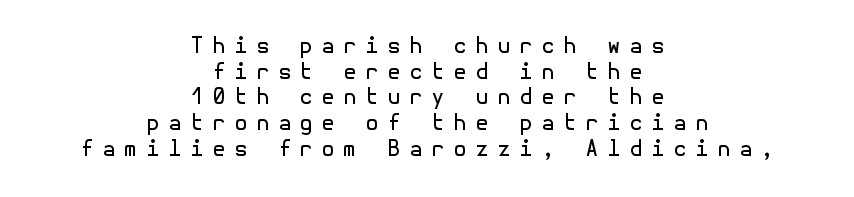
Q: Is the text bold? A: No.
Q: Is the text italic (slanted)? A: No, it is upright.
Q: Is the text underlined? A: No.
Q: How is the paragraph aligned? A: Centered.
Q: Is the spacing between letters normal or unusually wide? A: Unusually wide.
